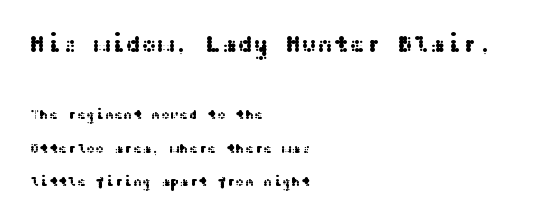
The image shows 24 px text type, upright; set left-aligned, loose line spacing (2.38x), normal letter spacing, not underlined; the first (top) block is 1.71x larger.
